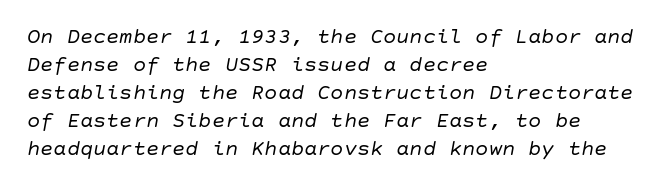
Q: Is the text bold? A: No.
Q: Is the text italic (slanted)? A: Yes, it leans right by about 10 degrees.
Q: Is the text underlined? A: No.
Q: How is the paragraph aligned? A: Left-aligned.
Q: Is the spacing between letters normal or unusually wide? A: Normal.
Q: Is the spacing between lines tight, normal or loose? A: Normal.
